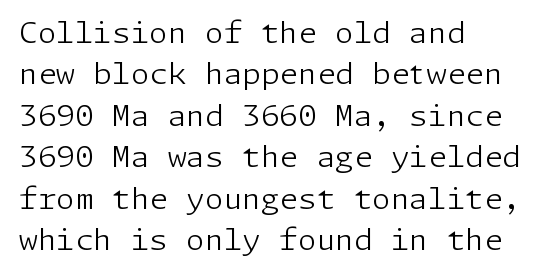
Q: Is the text bold? A: No.
Q: Is the text italic (slanted)? A: No, it is upright.
Q: Is the typeface a serif or a sans-serif typeface? A: Sans-serif.
Q: Is the text underlined? A: No.
Q: How is the paragraph aligned? A: Left-aligned.
Q: Is the spacing between letters normal or unusually wide? A: Normal.
Q: Is the spacing between lines tight, normal or loose? A: Normal.
Q: Width (condensed, normal, or wide)? A: Normal.
Q: Stroke contrast? A: Low.
Q: x-height? A: Medium.
